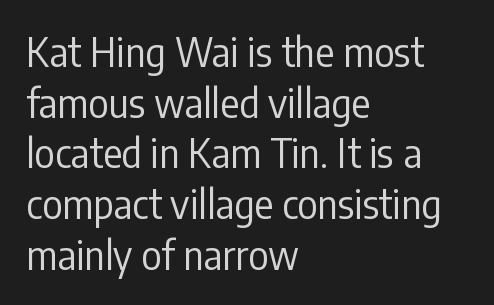
The image shows 39 px regular-weight, condensed sans-serif type, upright; set left-aligned, normal line spacing (1.3x), normal letter spacing, not underlined; low stroke contrast and a medium x-height.
